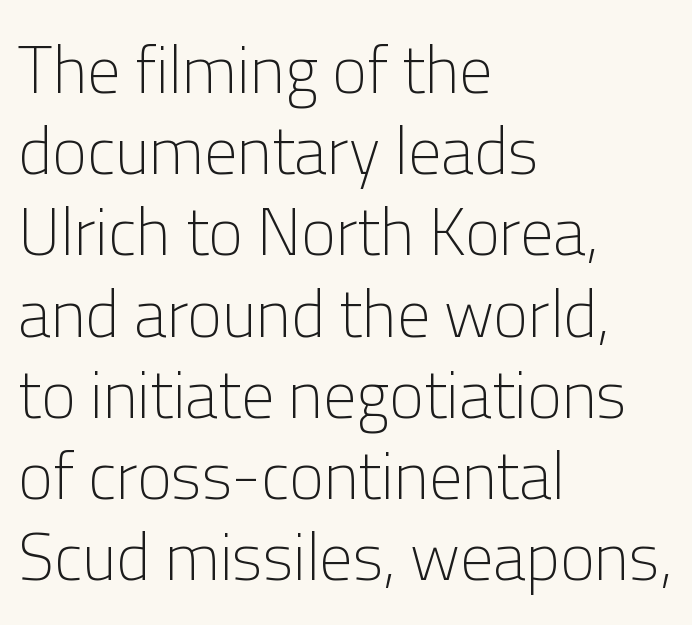
The image shows 66 px light sans-serif type, upright; set left-aligned, line spacing 1.23x, normal letter spacing, not underlined; low stroke contrast and a medium x-height.
